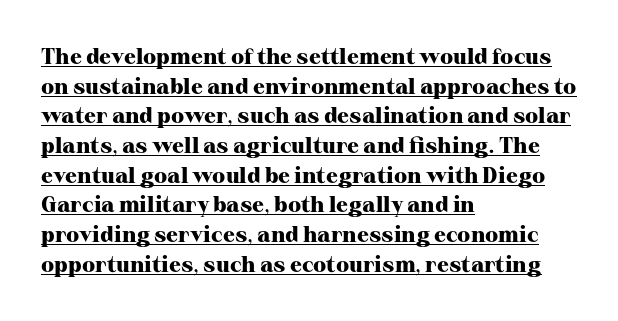
Look at the stroke-to-counter ratio: heavy, a bold. In terms of posture, this sample is upright. These characters rest on top of a visible drawn line. Horizontal alignment here is leftward, the default for most running prose.
